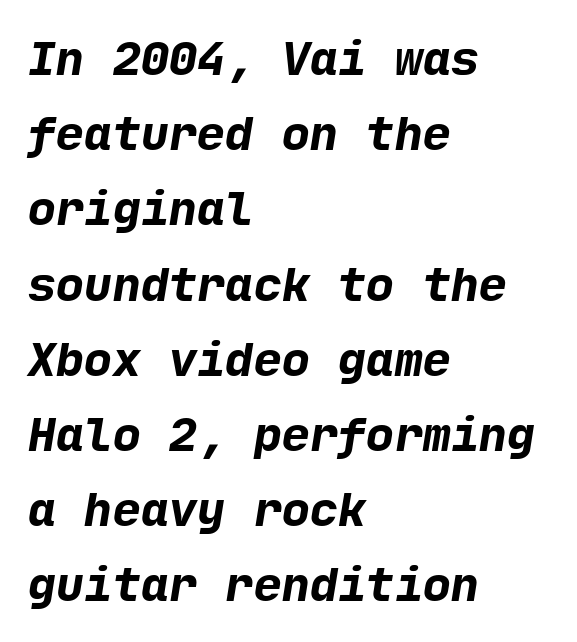
Between one letter and the next there's only the usual sliver of space. Thick stems and heavy bowls — unmistakably bold. Casual observation: everything's shoved over to the left. In terms of leading, this rendering sits right in the middle. The zone under the glyphs is completely vacant.
